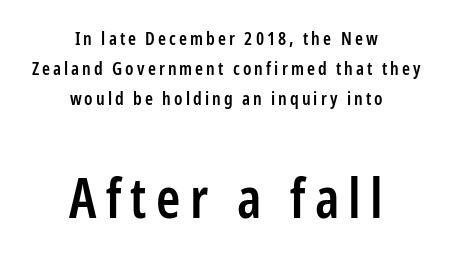
The whitespace from short lines is split evenly between both sides. Serifs: no, the terminals of the letterforms are clean. The rendering uses natural spacing where letterforms have individual widths. Size hierarchy here favors the trailing block over the leading one.
